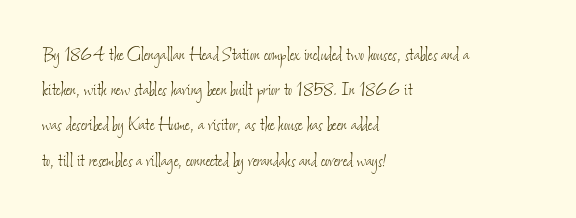
{"bold": "no", "underline": "no", "align": "left", "line_spacing": "normal", "line_spacing_ratio": 1.6, "letter_spacing": "normal", "letter_spacing_em": 0.0, "glyph_px": 22}
